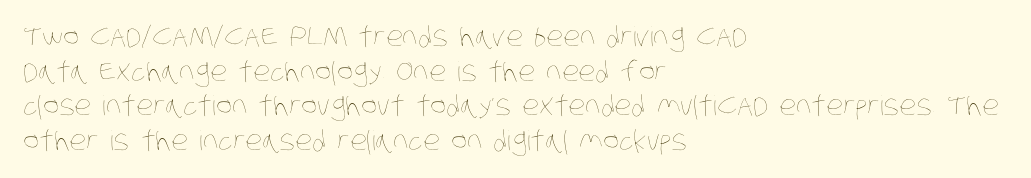
{"bold": "no", "underline": "no", "align": "left", "line_spacing": "normal", "line_spacing_ratio": 1.28, "letter_spacing": "normal", "letter_spacing_em": 0.0, "glyph_px": 27}
